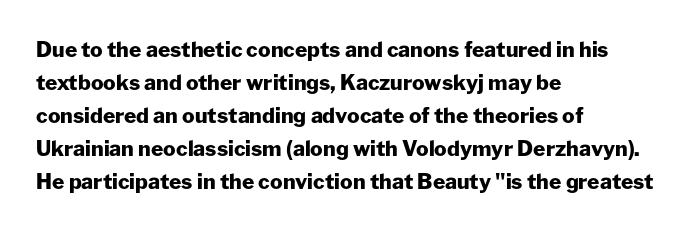
The image shows 21 px bold type, upright; set left-aligned, normal line spacing (1.57x), normal letter spacing, not underlined.
